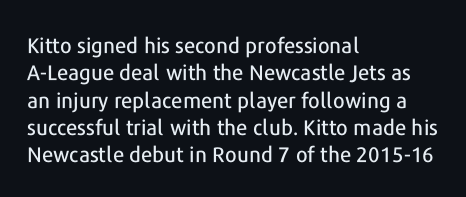
The image shows 21 px text type, upright; set left-aligned, normal line spacing (1.3x), normal letter spacing, not underlined.
